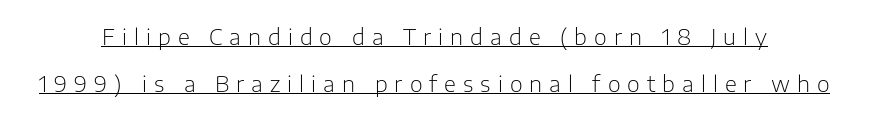
The image shows 22 px text type, upright; set loose line spacing (2.14x), unusually wide letter spacing (+0.32 em), underlined.
